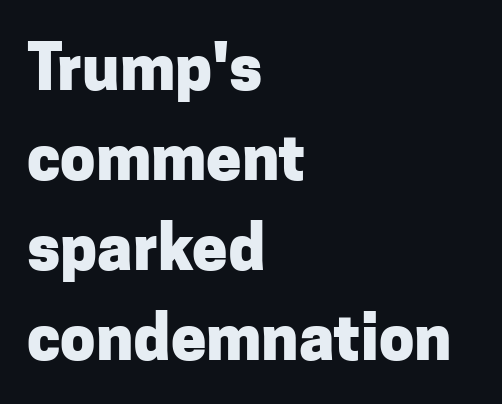
Q: Is the text bold? A: Yes.
Q: Is the text italic (slanted)? A: No, it is upright.
Q: Is the typeface a serif or a sans-serif typeface? A: Sans-serif.
Q: Is the text underlined? A: No.
Q: How is the paragraph aligned? A: Left-aligned.
Q: Is the spacing between letters normal or unusually wide? A: Normal.
Q: Is the spacing between lines tight, normal or loose? A: Normal.
Q: Width (condensed, normal, or wide)? A: Normal.
Q: Stroke contrast? A: Low.
Q: x-height? A: Medium.
Q: Monospaced? A: No.
